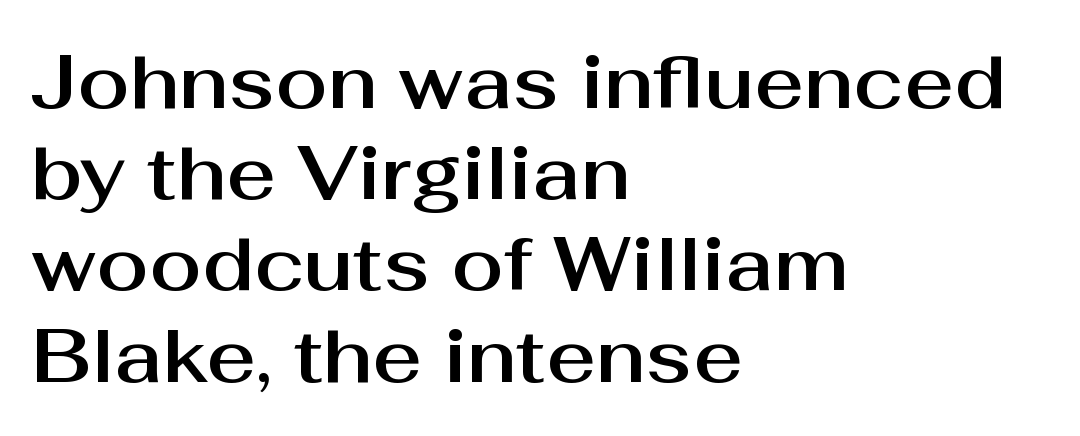
Q: Is the text italic (slanted)? A: No, it is upright.
Q: Is the typeface a serif or a sans-serif typeface? A: Sans-serif.
Q: Is the text underlined? A: No.
Q: How is the paragraph aligned? A: Left-aligned.
Q: Is the spacing between letters normal or unusually wide? A: Normal.
Q: Width (condensed, normal, or wide)? A: Normal.
Q: Stroke contrast? A: Medium.
Q: x-height? A: Medium.
Q: Monospaced? A: No.
